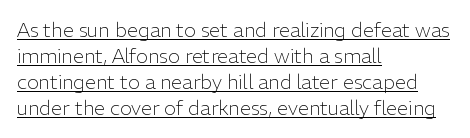
{"italic": "no", "bold": "no", "underline": "yes", "align": "left", "line_spacing": "normal", "line_spacing_ratio": 1.3, "letter_spacing": "normal", "letter_spacing_em": 0.0, "glyph_px": 20}
